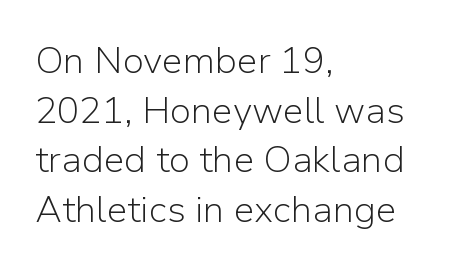
Q: Is the text bold? A: No.
Q: Is the text italic (slanted)? A: No, it is upright.
Q: Is the typeface a serif or a sans-serif typeface? A: Sans-serif.
Q: Is the text underlined? A: No.
Q: How is the paragraph aligned? A: Left-aligned.
Q: Is the spacing between letters normal or unusually wide? A: Normal.
Q: Is the spacing between lines tight, normal or loose? A: Normal.
Q: Width (condensed, normal, or wide)? A: Normal.
Q: Stroke contrast? A: Low.
Q: x-height? A: Medium.
Q: Monospaced? A: No.
